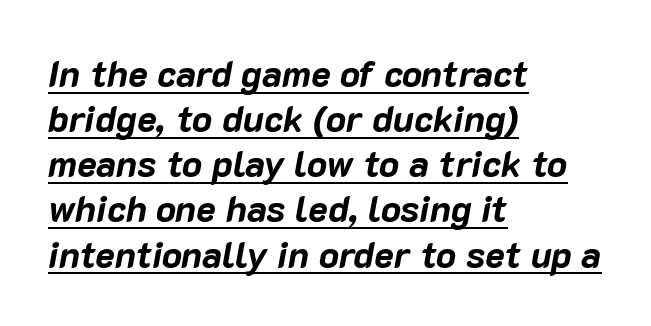
The glyphs are accompanied by a horizontal stroke just below them. Words appear dense and cohesive because spacing is normal. Do the characters align in a grid? No, the font is proportional. Where is the straight margin? On the left. Emphasis-style slanted type is in use. These lines carry a lot of weight — the face is fully bold.
